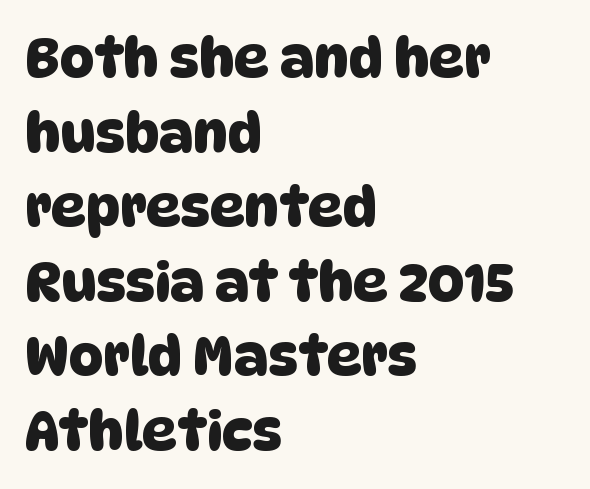
The image shows 54 px sans-serif type; set left-aligned, normal line spacing (1.38x), normal letter spacing, not underlined; low stroke contrast and a large x-height.
